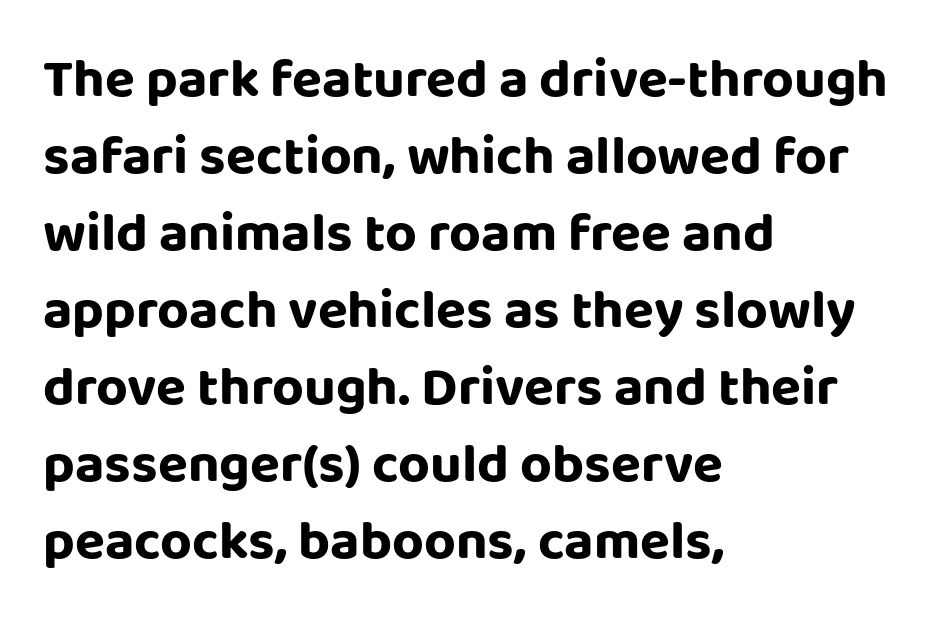
Between one letter and the next there's only the usual sliver of space. Is there any slant? The stems are plumb. Horizontally, the lines are justified to the leading edge only. Proportional: the letters do not fall into vertical columns.
